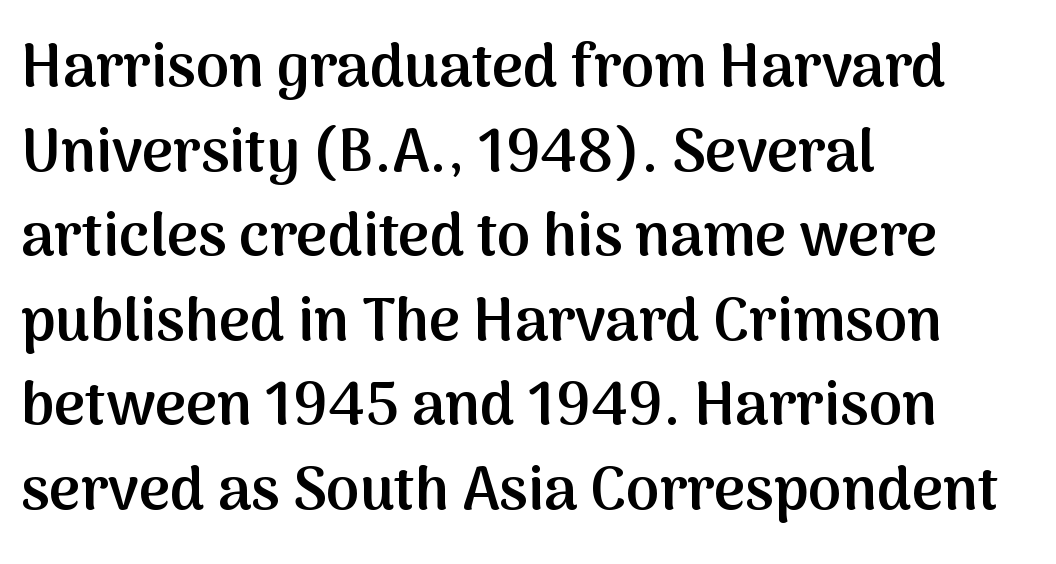
{"serif": "no", "italic": "no", "bold": "semi", "weight": "semibold", "width": "normal", "stroke_contrast": "medium", "x_height": "medium", "monospaced": "no", "underline": "no", "align": "left", "line_spacing": "normal", "line_spacing_ratio": 1.41, "letter_spacing": "normal", "letter_spacing_em": 0.0, "glyph_px": 60}
